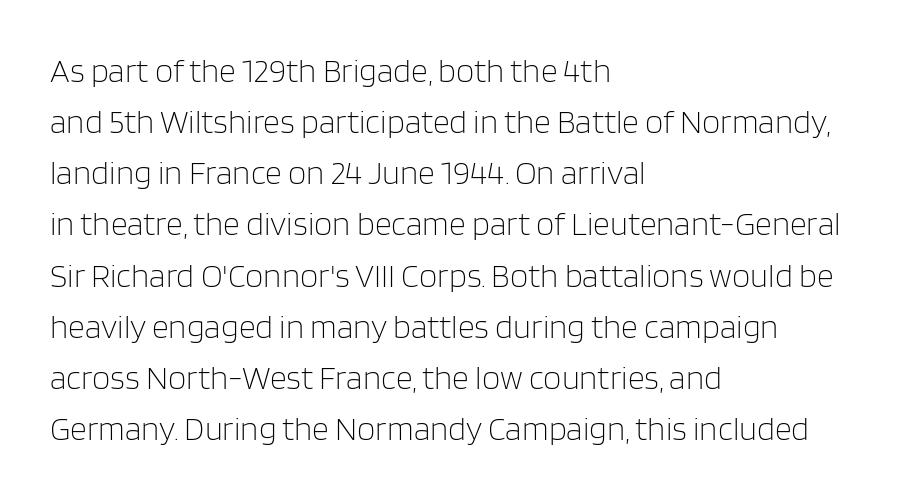
Q: Is the text bold? A: No.
Q: Is the text italic (slanted)? A: No, it is upright.
Q: Is the typeface a serif or a sans-serif typeface? A: Sans-serif.
Q: Is the text underlined? A: No.
Q: How is the paragraph aligned? A: Left-aligned.
Q: Is the spacing between letters normal or unusually wide? A: Normal.
Q: Is the spacing between lines tight, normal or loose? A: Normal.
Q: Width (condensed, normal, or wide)? A: Normal.
Q: Stroke contrast? A: Low.
Q: x-height? A: Large.
Q: Monospaced? A: No.
